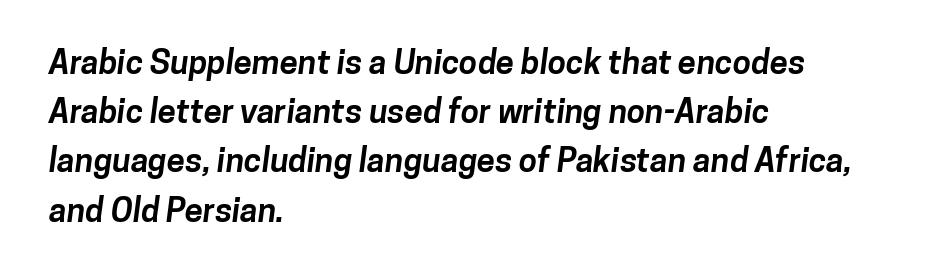
Q: Is the text bold? A: Yes.
Q: Is the typeface a serif or a sans-serif typeface? A: Sans-serif.
Q: Is the text underlined? A: No.
Q: How is the paragraph aligned? A: Left-aligned.
Q: Is the spacing between letters normal or unusually wide? A: Normal.
Q: Is the spacing between lines tight, normal or loose? A: Normal.
Q: Width (condensed, normal, or wide)? A: Normal.
Q: Stroke contrast? A: Low.
Q: x-height? A: Medium.
Q: Monospaced? A: No.
